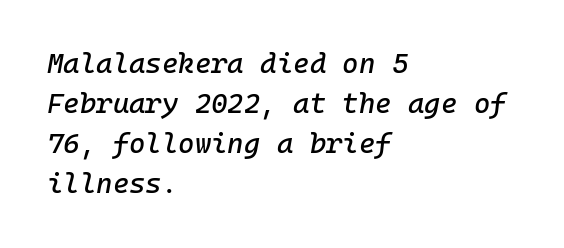
Q: Is the text italic (slanted)? A: Yes, it leans right by about 10 degrees.
Q: Is the text underlined? A: No.
Q: How is the paragraph aligned? A: Left-aligned.
Q: Is the spacing between letters normal or unusually wide? A: Normal.
Q: Is the spacing between lines tight, normal or loose? A: Normal.
Q: Width (condensed, normal, or wide)? A: Normal.
Q: Stroke contrast? A: Low.
Q: x-height? A: Medium.
Q: Monospaced? A: Yes.
